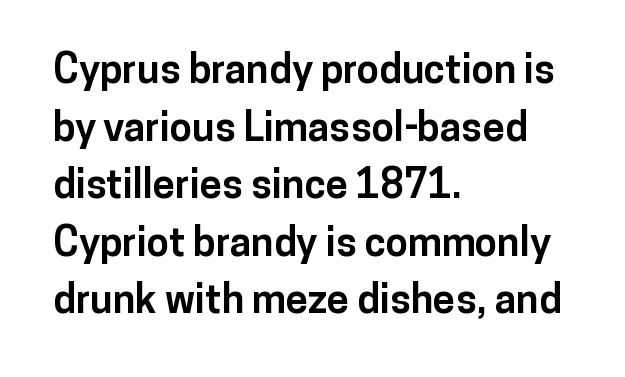
{"serif": "no", "italic": "no", "bold": "yes", "weight": "bold", "width": "normal", "stroke_contrast": "low", "x_height": "medium", "monospaced": "no", "underline": "no", "align": "left", "line_spacing": "normal", "line_spacing_ratio": 1.44, "letter_spacing": "normal", "letter_spacing_em": 0.0, "glyph_px": 40}
